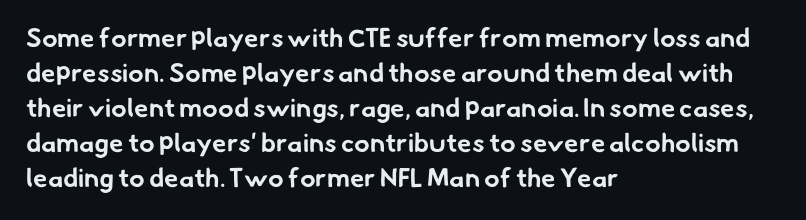
This rendering uses left alignment, leaving the right contour irregular. The passage shown stacks its lines at a standard gap. Unmarked baselines from the first word to the last. Is the letter spacing exaggerated? No — it looks like the ordinary default. As a designer I'd log this as weight 700, bold.
